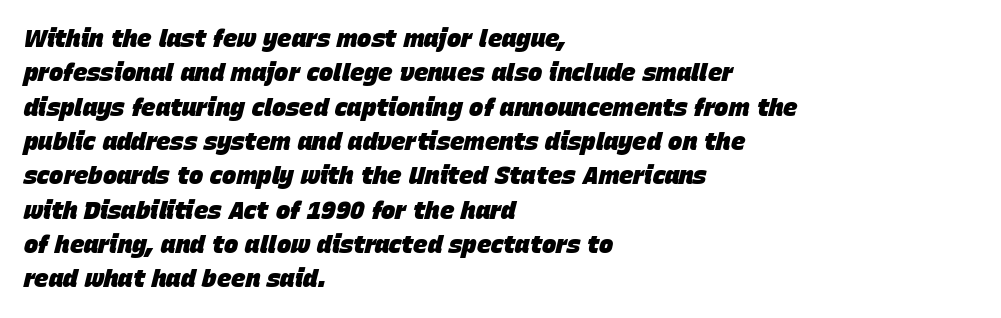
{"italic": "yes", "lean": "right", "slant_degrees": 15, "bold": "yes", "underline": "no", "align": "left", "line_spacing": "normal", "line_spacing_ratio": 1.43, "letter_spacing": "normal", "letter_spacing_em": 0.0, "glyph_px": 24}
